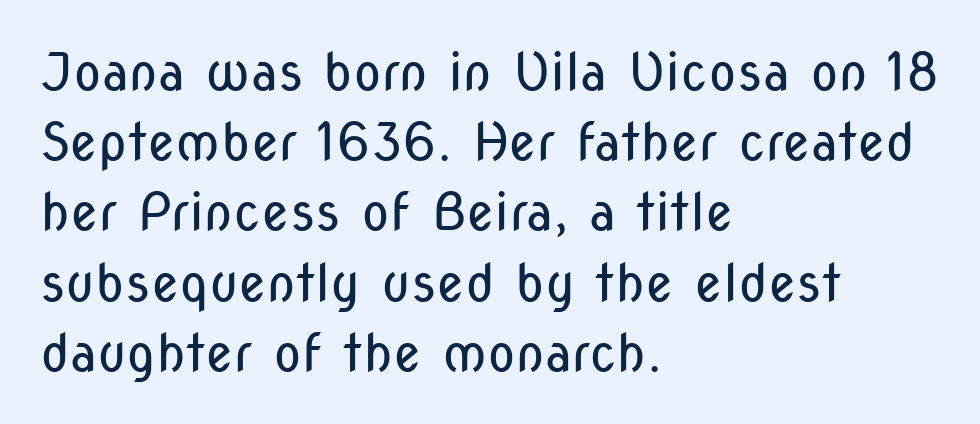
Q: Is the text bold? A: No.
Q: Is the text italic (slanted)? A: No, it is upright.
Q: Is the typeface a serif or a sans-serif typeface? A: Sans-serif.
Q: Is the text underlined? A: No.
Q: How is the paragraph aligned? A: Left-aligned.
Q: Is the spacing between letters normal or unusually wide? A: Normal.
Q: Is the spacing between lines tight, normal or loose? A: Normal.
Q: Width (condensed, normal, or wide)? A: Condensed.
Q: Stroke contrast? A: Low.
Q: x-height? A: Medium.
Q: Monospaced? A: No.
